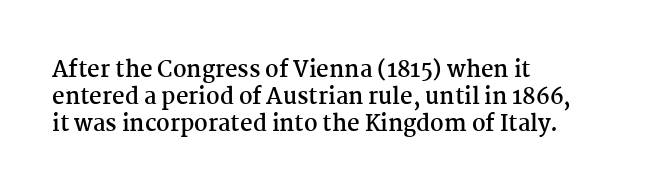
Q: Is the text bold? A: Yes.
Q: Is the text italic (slanted)? A: No, it is upright.
Q: Is the text underlined? A: No.
Q: How is the paragraph aligned? A: Left-aligned.
Q: Is the spacing between letters normal or unusually wide? A: Normal.
